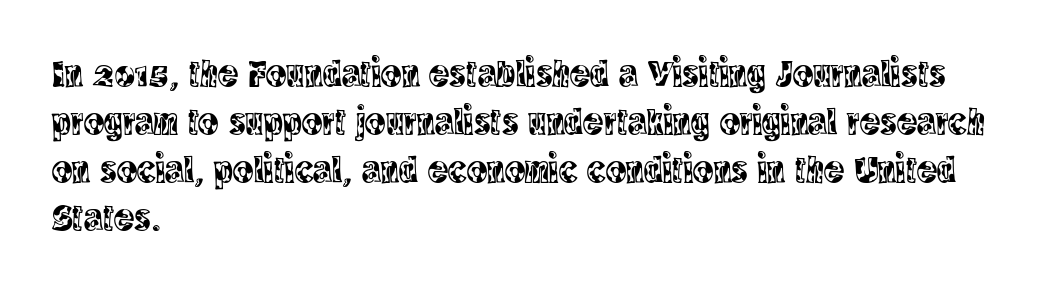
The passage shown is not underscored anywhere. The vertical gap from one line to the next is medium. Italic? Not at all — the glyphs are vertical. These lines are rendered in a variable-pitch font.
